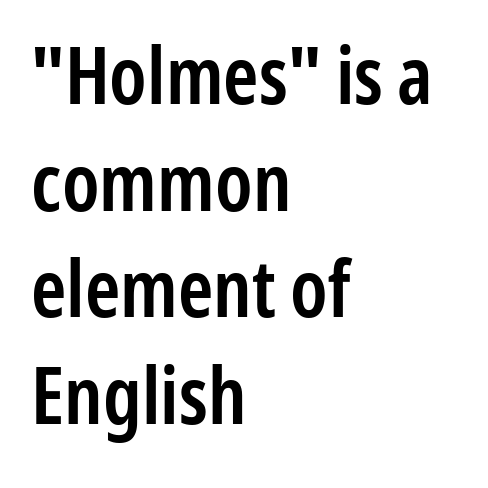
The image shows 79 px semibold, condensed sans-serif type, upright; set left-aligned, normal line spacing (1.35x), normal letter spacing, not underlined; low stroke contrast and a medium x-height.
